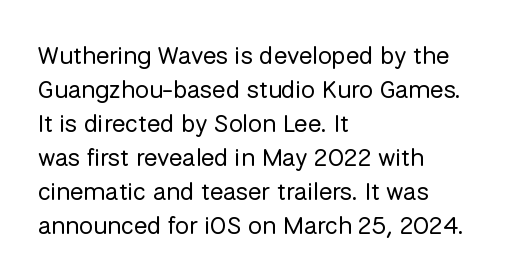
The image shows 25 px text type, upright; set left-aligned, normal line spacing (1.36x), normal letter spacing, not underlined.
